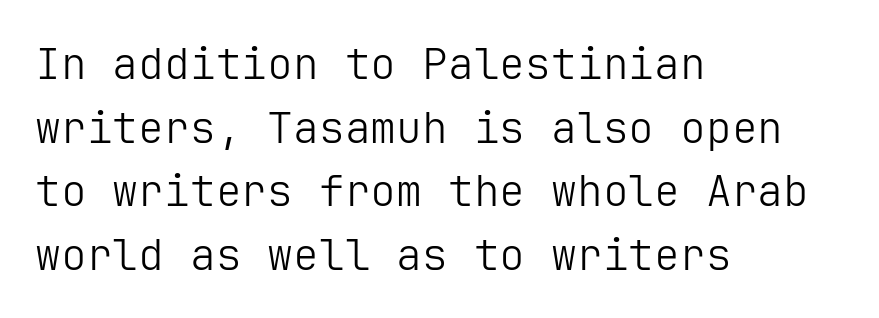
Q: Is the text bold? A: No.
Q: Is the text italic (slanted)? A: No, it is upright.
Q: Is the typeface a serif or a sans-serif typeface? A: Sans-serif.
Q: Is the text underlined? A: No.
Q: How is the paragraph aligned? A: Left-aligned.
Q: Is the spacing between letters normal or unusually wide? A: Normal.
Q: Is the spacing between lines tight, normal or loose? A: Normal.
Q: Width (condensed, normal, or wide)? A: Normal.
Q: Stroke contrast? A: Low.
Q: x-height? A: Medium.
